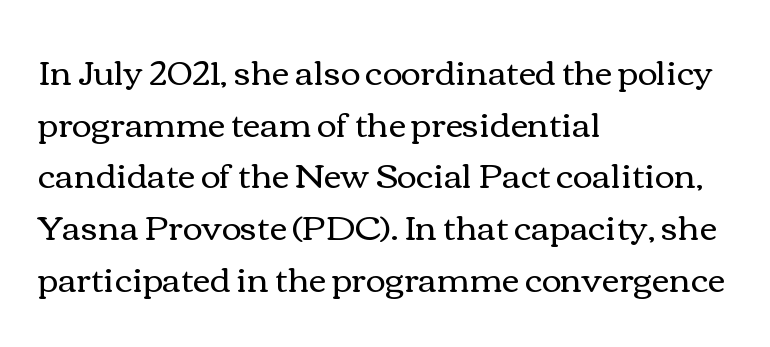
These lines were composed using upright roman letters. The leading is moderate, giving the passage an even texture. Type without underlining. The strokes carry an ordinary text weight at most.
